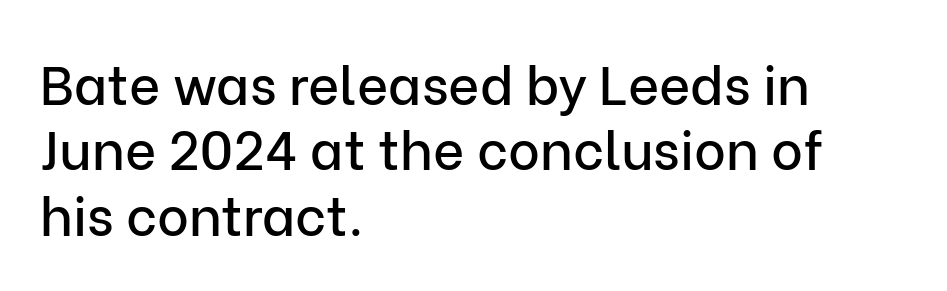
Q: Is the text italic (slanted)? A: No, it is upright.
Q: Is the typeface a serif or a sans-serif typeface? A: Sans-serif.
Q: Is the text underlined? A: No.
Q: How is the paragraph aligned? A: Left-aligned.
Q: Is the spacing between letters normal or unusually wide? A: Normal.
Q: Width (condensed, normal, or wide)? A: Normal.
Q: Stroke contrast? A: Low.
Q: x-height? A: Medium.
Q: Monospaced? A: No.
